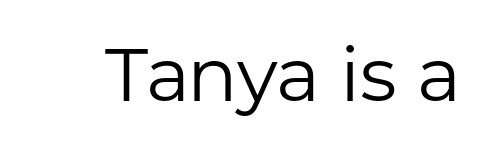
The rendering uses natural spacing where letterforms have individual widths. Default kerning and tracking; the words read as compact shapes. Do the letters lean? They stand straight. Honestly, there is no underline to notice here at all. Each letter's strokes conclude bluntly, with no projecting serifs. Is this a heavy cut? Hardly; it is regular or lighter.
